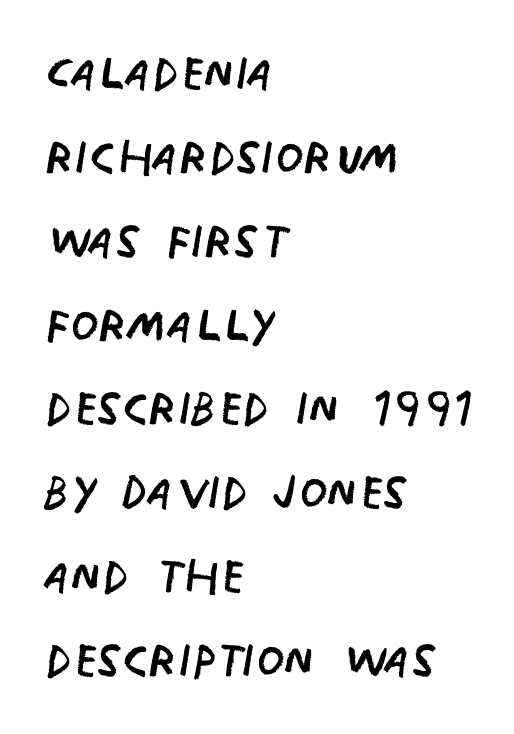
The image shows 64 px regular-weight, condensed sans-serif type; set left-aligned, normal line spacing (1.31x), normal letter spacing, not underlined; low stroke contrast and a large x-height.
